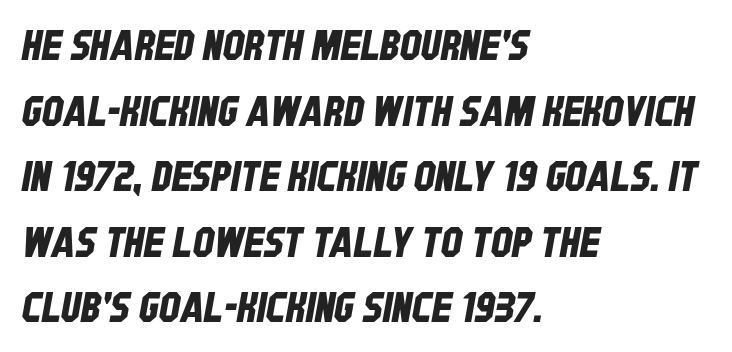
The image shows 42 px condensed sans-serif type; set left-aligned, normal line spacing (1.56x), normal letter spacing, not underlined; low stroke contrast and a large x-height.
